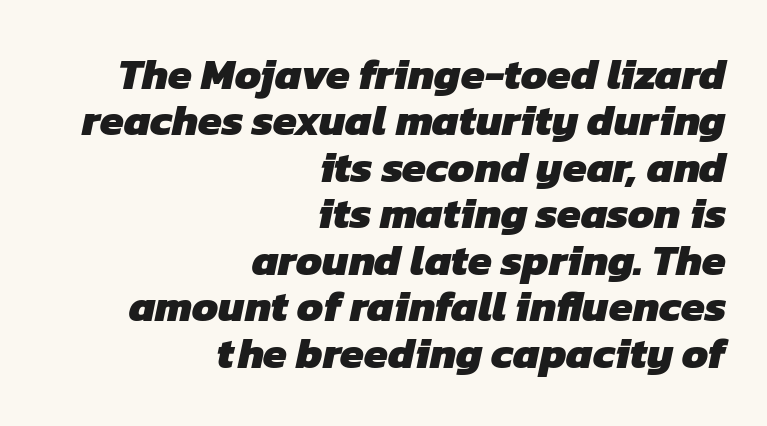
{"serif": "no", "bold": "yes", "weight": "heavy", "width": "normal", "stroke_contrast": "low", "x_height": "medium", "monospaced": "no", "underline": "no", "align": "right", "line_spacing": "tight", "line_spacing_ratio": 1.08, "letter_spacing": "normal", "letter_spacing_em": 0.0, "glyph_px": 43}
